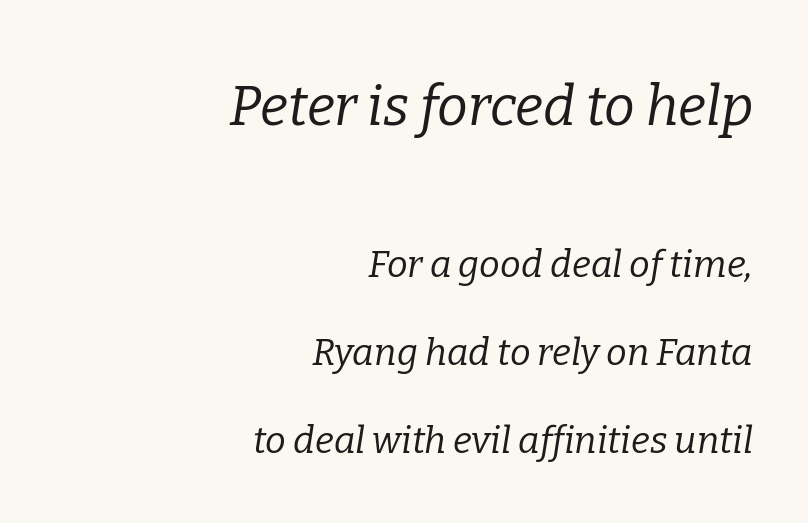
{"serif": "yes", "italic": "yes", "lean": "right", "slant_degrees": 9, "bold": "no", "weight": "regular", "width": "normal", "stroke_contrast": "low", "x_height": "medium", "monospaced": "no", "underline": "no", "align": "right", "line_spacing": "loose", "line_spacing_ratio": 2.38, "letter_spacing": "normal", "letter_spacing_em": 0.0, "larger_block": "first", "size_ratio": 1.49, "glyph_px": 55}
